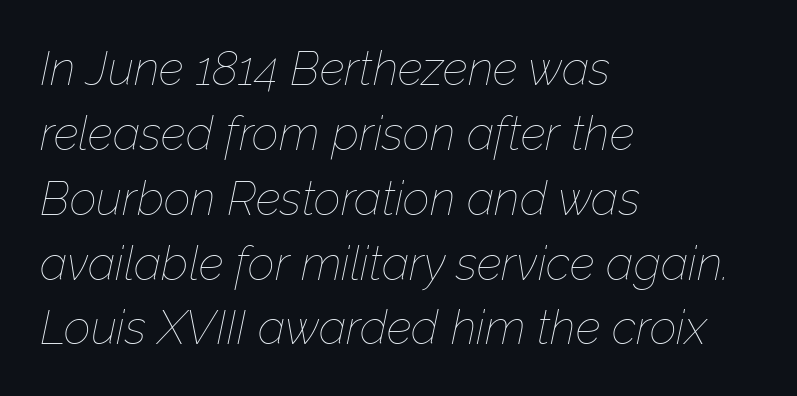
The image shows 47 px thin type, italic (leaning right); set left-aligned, normal line spacing (1.38x), normal letter spacing, not underlined; low stroke contrast and a medium x-height.
